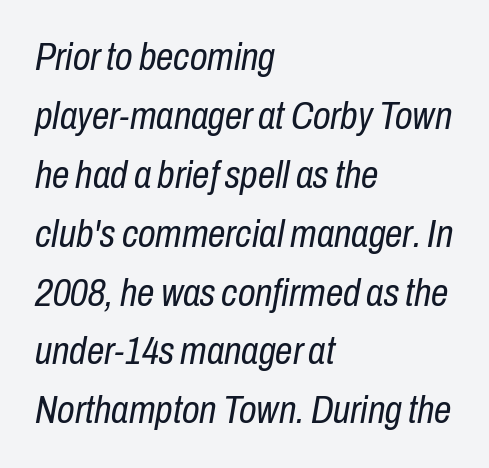
{"italic": "yes", "lean": "right", "slant_degrees": 10, "bold": "no", "weight": "regular", "width": "condensed", "stroke_contrast": "low", "x_height": "medium", "monospaced": "no", "underline": "no", "align": "left", "line_spacing": "normal", "line_spacing_ratio": 1.51, "letter_spacing": "normal", "letter_spacing_em": 0.0, "glyph_px": 39}
